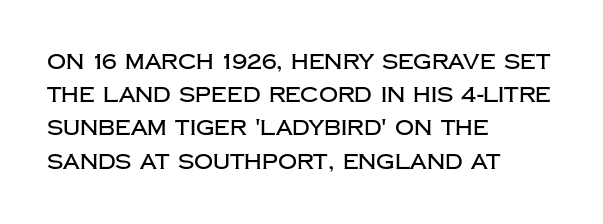
The tracking reads as untouched default to a designer's eye. Anything drawn beneath the words? Only blank space. Leading: standard. The lettering holds an erect, upright posture throughout.
